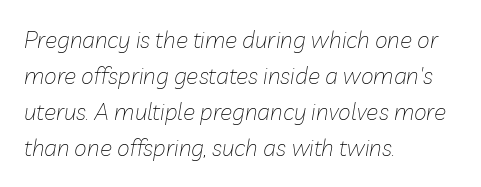
Q: Is the text bold? A: No.
Q: Is the text italic (slanted)? A: Yes, it leans right by about 10 degrees.
Q: Is the text underlined? A: No.
Q: How is the paragraph aligned? A: Left-aligned.
Q: Is the spacing between letters normal or unusually wide? A: Normal.
Q: Is the spacing between lines tight, normal or loose? A: Normal.
